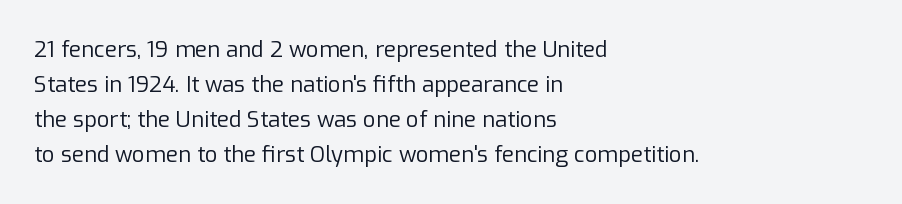
The image shows 22 px text type, upright; set left-aligned, normal line spacing (1.59x), normal letter spacing, not underlined.
